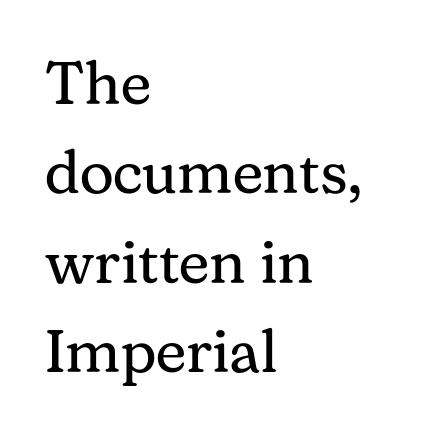
All the whitespace from short lines collects on the right. This sample has the flowing, uneven cadence of proportional lettering. Reading down the column, the eye jumps a familiar distance to each next line. Just letters on the line, the space beneath them empty. Characters follow at the spacing the type designer built in.
